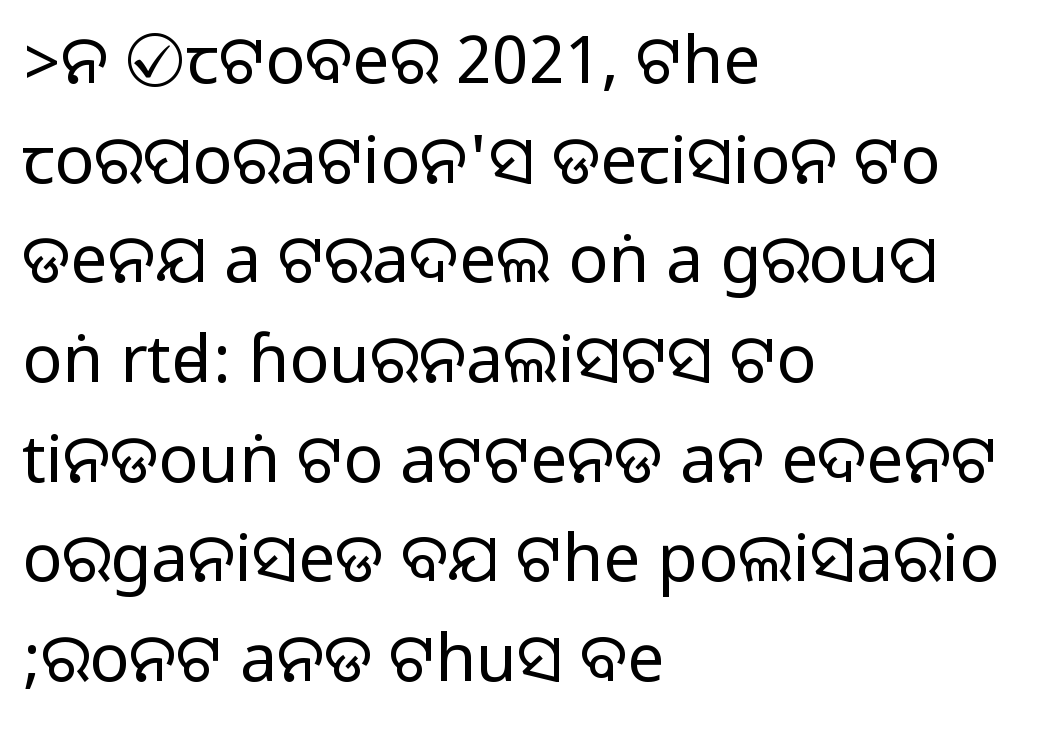
The image shows 66 px sans-serif type, upright; set left-aligned, normal line spacing (1.51x), normal letter spacing, not underlined; medium stroke contrast.
